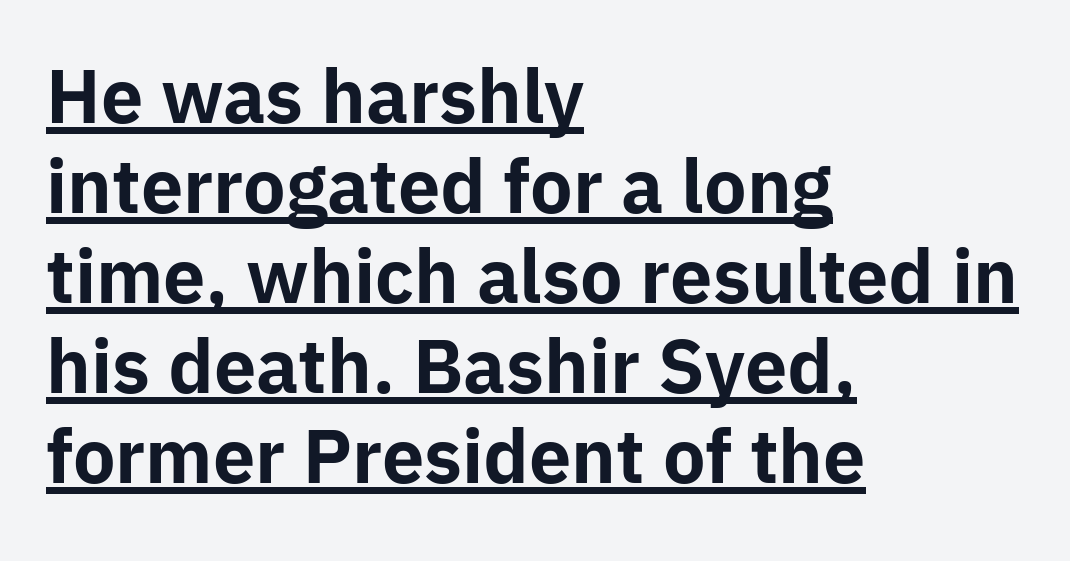
The image shows 72 px bold sans-serif type, upright; set left-aligned, normal line spacing (1.25x), normal letter spacing, underlined; low stroke contrast and a medium x-height.
